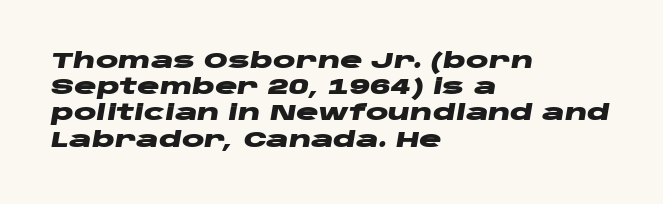
Notice how descenders clear the ascenders below comfortably — that's standard leading. The passage shown is not underscored anywhere. These lines are set flush left with a ragged right edge. Quick note: italic. This is heavy type, rendered in bold.
